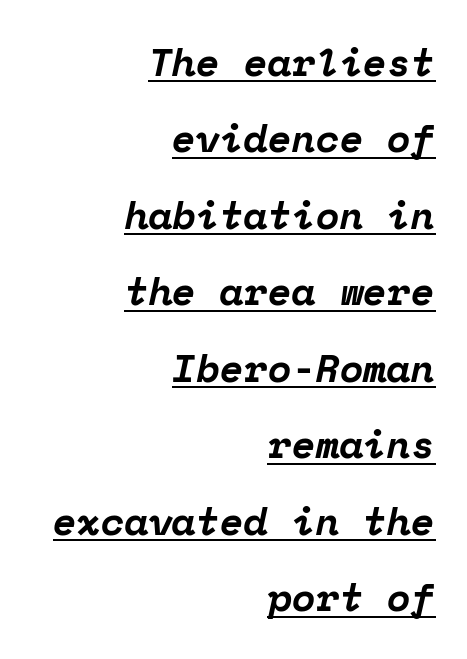
{"serif": "yes", "italic": "yes", "lean": "right", "slant_degrees": 12, "bold": "yes", "weight": "bold", "width": "normal", "stroke_contrast": "low", "x_height": "medium", "monospaced": "yes", "underline": "yes", "align": "right", "line_spacing": "loose", "line_spacing_ratio": 1.96, "letter_spacing": "normal", "letter_spacing_em": 0.0, "glyph_px": 39}
